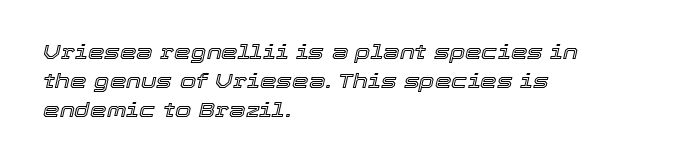
Q: Is the text italic (slanted)? A: Yes, it leans right by about 12 degrees.
Q: Is the text underlined? A: No.
Q: How is the paragraph aligned? A: Left-aligned.
Q: Is the spacing between letters normal or unusually wide? A: Normal.
Q: Is the spacing between lines tight, normal or loose? A: Normal.
